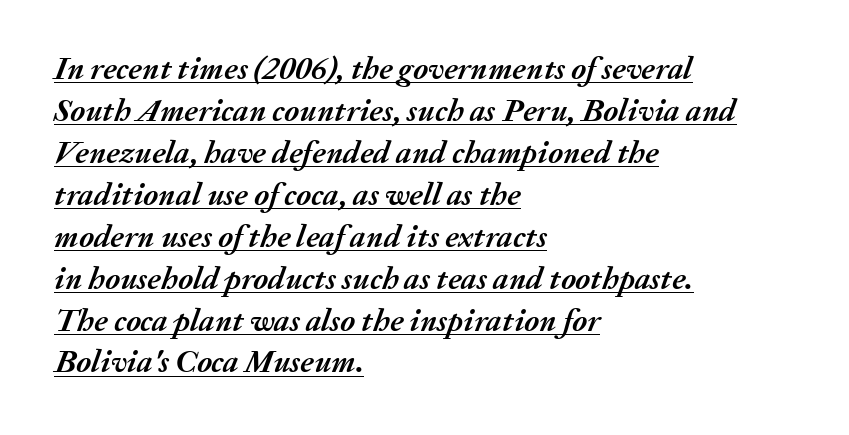
{"italic": "yes", "lean": "right", "slant_degrees": 20, "bold": "yes", "weight": "semibold", "width": "normal", "stroke_contrast": "medium", "x_height": "medium", "monospaced": "no", "underline": "yes", "align": "left", "line_spacing": "normal", "line_spacing_ratio": 1.31, "letter_spacing": "normal", "letter_spacing_em": 0.0, "glyph_px": 32}
